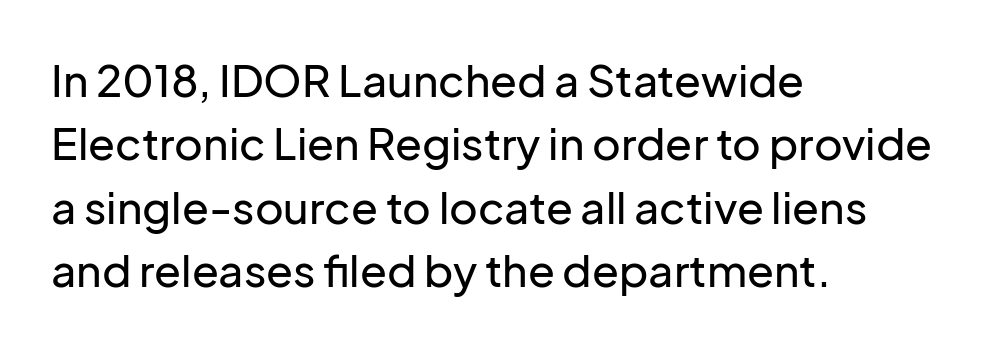
Type style note: lacks serifs. Short note: letters normally spaced. The rendering uses a moderate line-height, typical for paragraphs. When letters stand straight like this, we call the style roman or upright.
